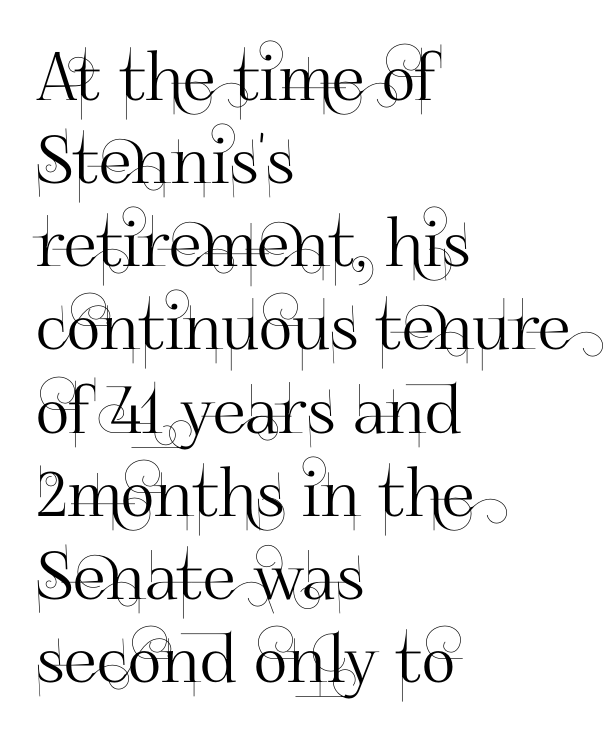
Q: Is the text italic (slanted)? A: No, it is upright.
Q: Is the typeface a serif or a sans-serif typeface? A: Sans-serif.
Q: Is the text underlined? A: No.
Q: How is the paragraph aligned? A: Left-aligned.
Q: Is the spacing between letters normal or unusually wide? A: Normal.
Q: Is the spacing between lines tight, normal or loose? A: Normal.
Q: Width (condensed, normal, or wide)? A: Normal.
Q: Stroke contrast? A: High.
Q: x-height? A: Small.
Q: Monospaced? A: No.
